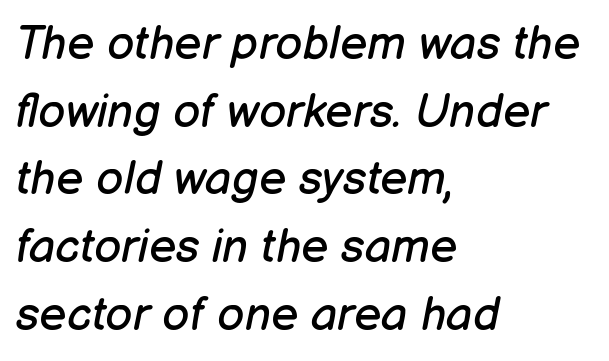
The image shows 47 px regular-weight type, italic (leaning right); set left-aligned, normal line spacing (1.44x), normal letter spacing, not underlined; low stroke contrast and a medium x-height.
